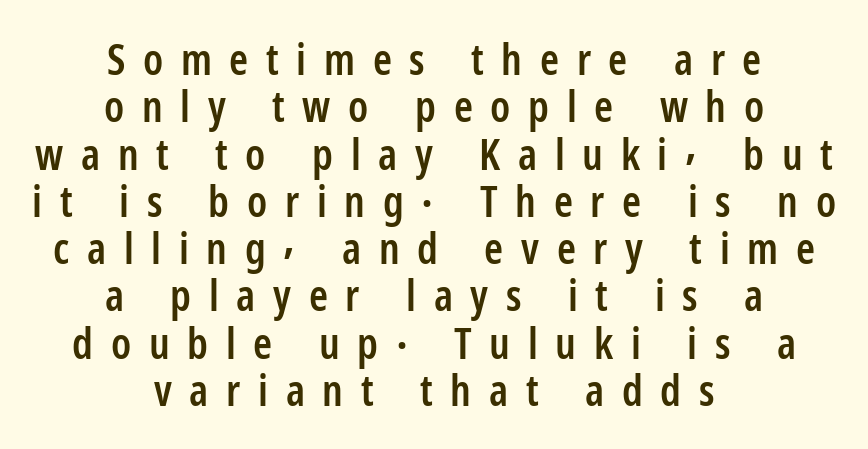
Q: Is the text bold? A: Semi-bold.
Q: Is the text italic (slanted)? A: No, it is upright.
Q: Is the typeface a serif or a sans-serif typeface? A: Sans-serif.
Q: Is the text underlined? A: No.
Q: How is the paragraph aligned? A: Centered.
Q: Is the spacing between letters normal or unusually wide? A: Unusually wide.
Q: Is the spacing between lines tight, normal or loose? A: Tight.
Q: Width (condensed, normal, or wide)? A: Condensed.
Q: Stroke contrast? A: Low.
Q: x-height? A: Medium.
Q: Monospaced? A: No.
